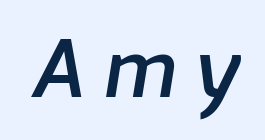
The image shows 80 px semibold sans-serif type; set unusually wide letter spacing (+0.25 em), not underlined; low stroke contrast and a medium x-height.
